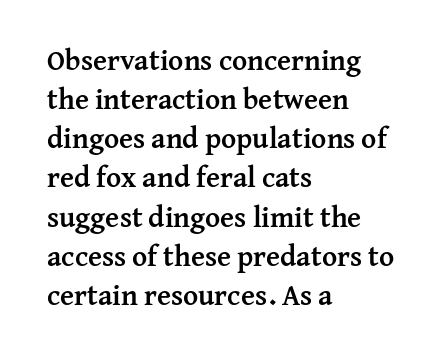
Ordinary non-slanted type is in use. Compared with an ordinary text face, these strokes are far heavier — a full bold. Short note: letters normally spaced. The paragraph shown leans on its left margin.
